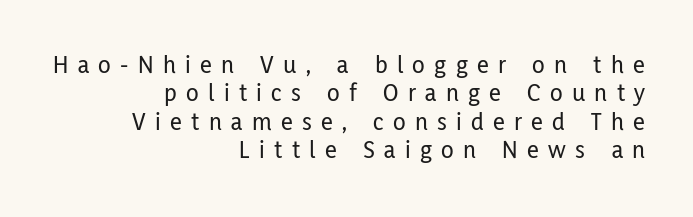
{"italic": "no", "underline": "no", "align": "right", "line_spacing": "tight", "line_spacing_ratio": 1.09, "letter_spacing": "wide", "letter_spacing_em": 0.36, "glyph_px": 26}
